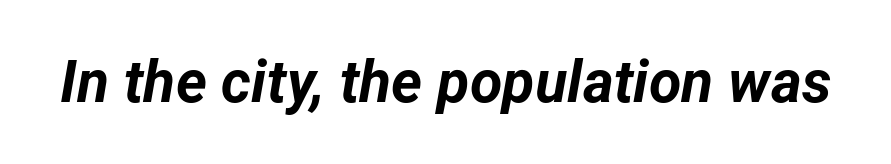
The rendering applies a slant to the glyphs. Looks like regular typesetting: each glyph gets only the width it needs. Heft: maximum for text — a bold. The horizontal fit of the characters is conventional and even.
